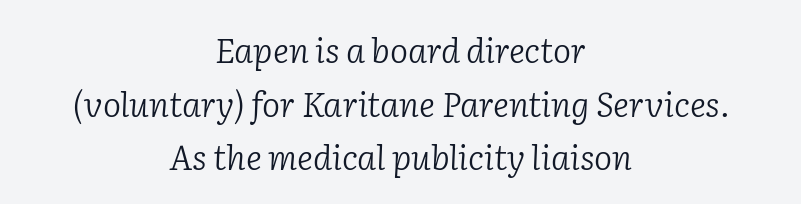
The image shows 34 px light serif type, italic (leaning right); set centered, normal line spacing (1.58x), normal letter spacing, not underlined; low stroke contrast and a medium x-height.
